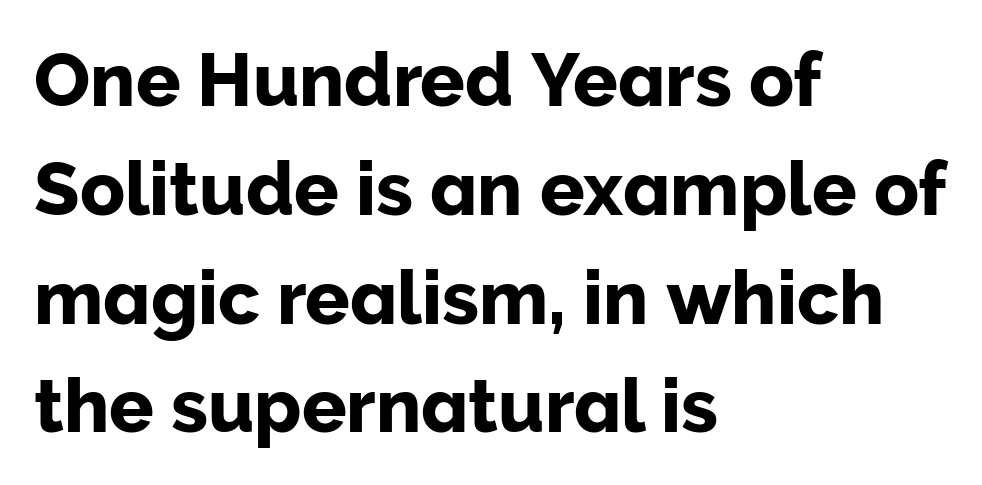
The image shows 74 px sans-serif type, upright; set left-aligned, normal line spacing (1.47x), normal letter spacing, not underlined; low stroke contrast and a medium x-height.
